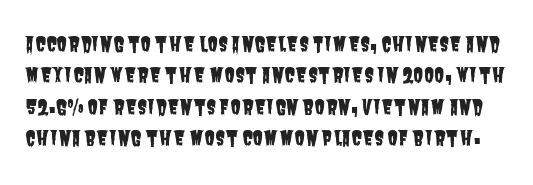
The image shows 20 px text type; set normal line spacing (1.57x), normal letter spacing, not underlined.
